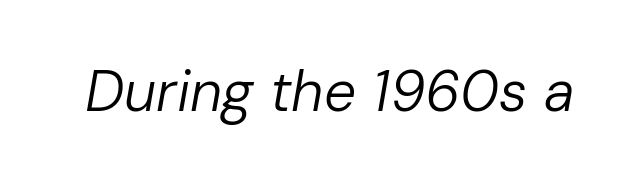
Stem width sits at or under what a default text font uses. Honestly, the letter spacing is just normal — you wouldn't notice it. The passage shown is not underscored anywhere. An italicized treatment has been applied to the whole sample. Looks like regular typesetting: each glyph gets only the width it needs.
